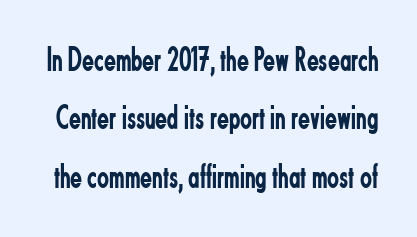
Q: Is the text bold? A: No.
Q: Is the text italic (slanted)? A: No, it is upright.
Q: Is the typeface a serif or a sans-serif typeface? A: Sans-serif.
Q: Is the text underlined? A: No.
Q: Is the spacing between letters normal or unusually wide? A: Normal.
Q: Is the spacing between lines tight, normal or loose? A: Normal.
Q: Width (condensed, normal, or wide)? A: Condensed.
Q: Stroke contrast? A: Low.
Q: x-height? A: Small.
Q: Monospaced? A: No.
